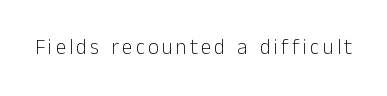
Q: Is the text bold? A: No.
Q: Is the text italic (slanted)? A: No, it is upright.
Q: Is the text underlined? A: No.
